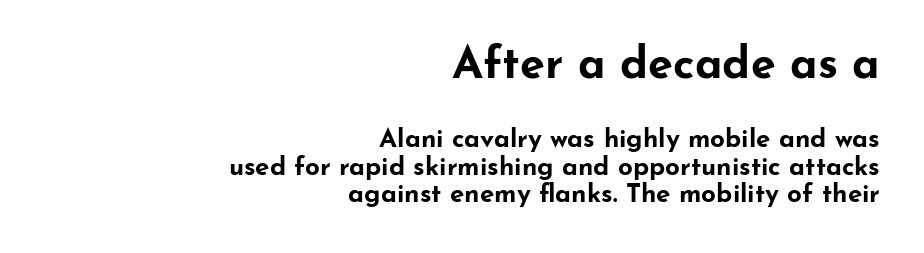
{"serif": "no", "italic": "no", "bold": "yes", "weight": "bold", "width": "wide", "stroke_contrast": "low", "x_height": "small", "monospaced": "no", "underline": "no", "align": "right", "line_spacing": "tight", "line_spacing_ratio": 1.05, "letter_spacing": "normal", "letter_spacing_em": 0.0, "larger_block": "first", "size_ratio": 1.73, "glyph_px": 45}
